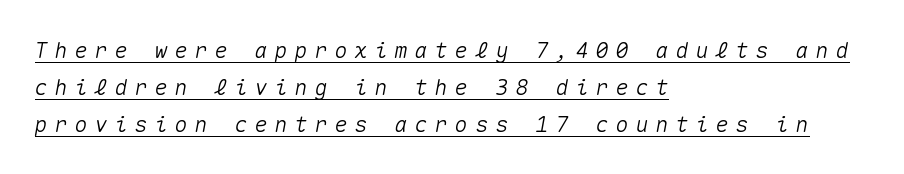
{"italic": "yes", "lean": "right", "slant_degrees": 10, "underline": "yes", "align": "left", "line_spacing": "normal", "line_spacing_ratio": 1.68, "letter_spacing": "wide", "letter_spacing_em": 0.31, "glyph_px": 22}
